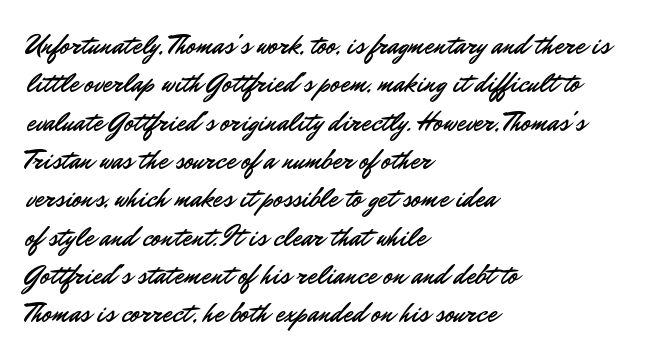
The image shows 27 px text type; set left-aligned, normal line spacing (1.42x), normal letter spacing, not underlined.
